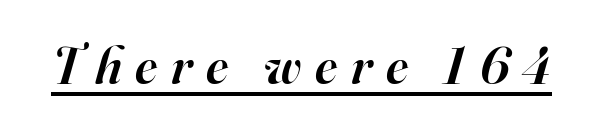
Q: Is the text bold? A: Semi-bold.
Q: Is the text italic (slanted)? A: Yes, it leans right by about 16 degrees.
Q: Is the typeface a serif or a sans-serif typeface? A: Serif.
Q: Is the text underlined? A: Yes.
Q: Is the spacing between letters normal or unusually wide? A: Unusually wide.
Q: Width (condensed, normal, or wide)? A: Normal.
Q: Stroke contrast? A: High.
Q: x-height? A: Small.
Q: Monospaced? A: No.
